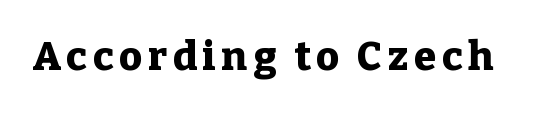
Q: Is the text bold? A: Yes.
Q: Is the text italic (slanted)? A: No, it is upright.
Q: Is the typeface a serif or a sans-serif typeface? A: Serif.
Q: Is the text underlined? A: No.
Q: Width (condensed, normal, or wide)? A: Normal.
Q: Stroke contrast? A: Low.
Q: x-height? A: Medium.
Q: Monospaced? A: No.
